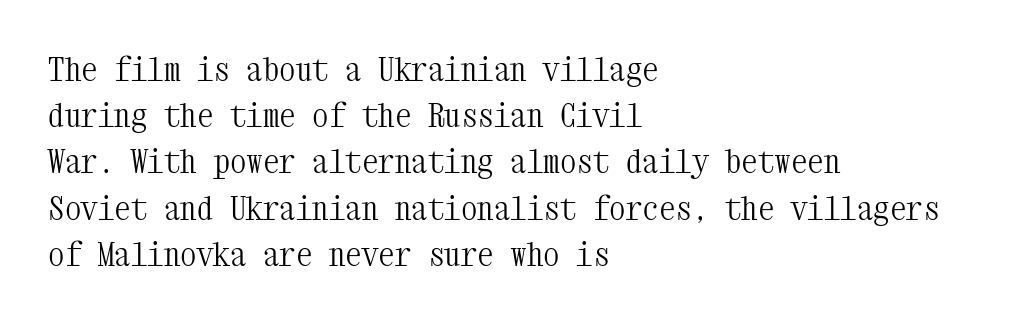
{"serif": "yes", "italic": "no", "bold": "no", "weight": "light", "width": "condensed", "stroke_contrast": "medium", "x_height": "medium", "monospaced": "yes", "underline": "no", "align": "left", "line_spacing": "normal", "line_spacing_ratio": 1.4, "letter_spacing": "normal", "letter_spacing_em": 0.0, "glyph_px": 33}
